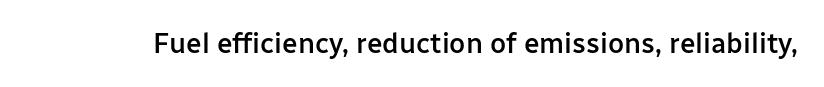
The image shows 28 px semibold sans-serif type, upright; set normal letter spacing, not underlined; low stroke contrast and a medium x-height.
